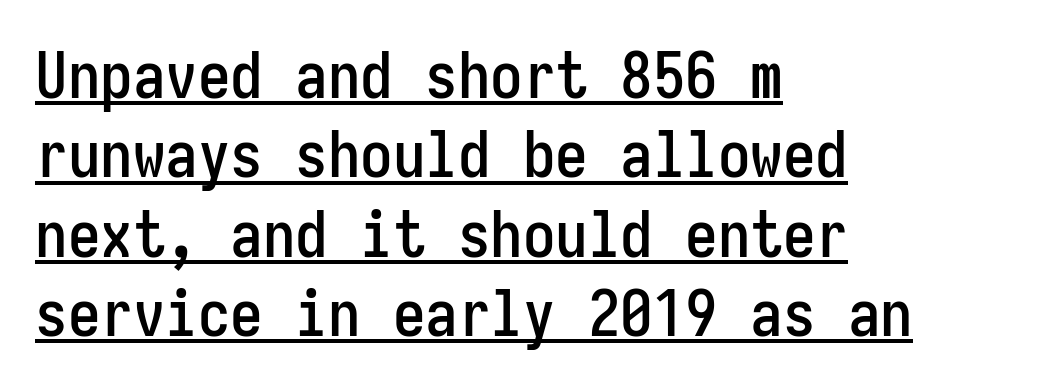
Does the copy run flush right? No — it runs flush left. Designer's note — italics off, roman on. This rendering leaves character spacing at its baseline value. The type family on display is of the sans-serif kind.
